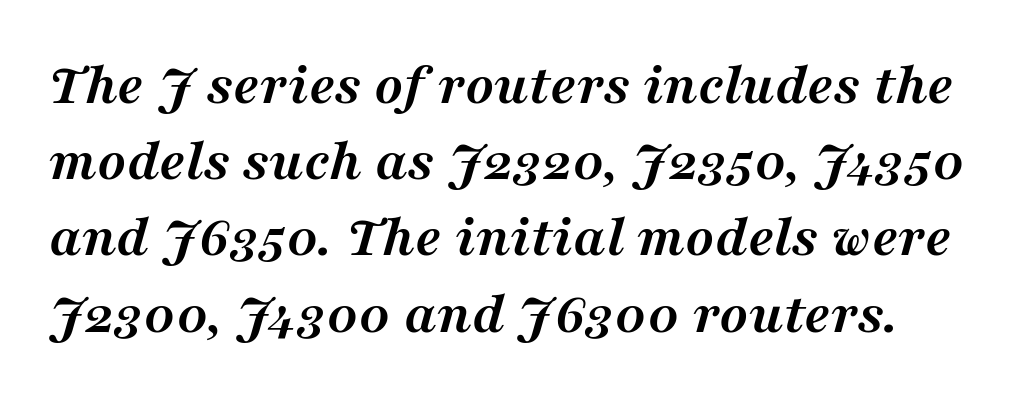
{"serif": "yes", "italic": "yes", "lean": "right", "slant_degrees": 16, "bold": "yes", "weight": "semibold", "width": "normal", "stroke_contrast": "medium", "x_height": "medium", "monospaced": "no", "underline": "no", "line_spacing": "normal", "line_spacing_ratio": 1.27, "letter_spacing": "normal", "letter_spacing_em": 0.0, "glyph_px": 60}
